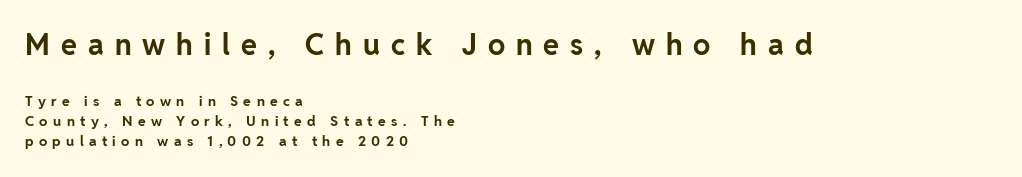
Q: Is the text bold? A: Yes.
Q: Is the text italic (slanted)? A: No, it is upright.
Q: Is the typeface a serif or a sans-serif typeface? A: Sans-serif.
Q: Is the text underlined? A: No.
Q: How is the paragraph aligned? A: Left-aligned.
Q: Is the spacing between letters normal or unusually wide? A: Unusually wide.
Q: Is the spacing between lines tight, normal or loose? A: Normal.
Q: Which block of text is set in a larger size, the first (top) or the second (bottom)? A: The first (top) one.
Q: Width (condensed, normal, or wide)? A: Normal.
Q: Stroke contrast? A: Low.
Q: x-height? A: Medium.
Q: Monospaced? A: No.
